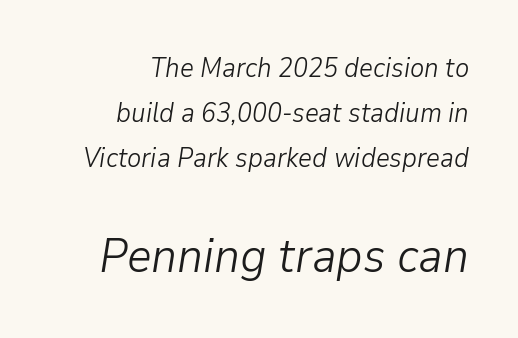
The image shows 48 px light type, italic (leaning right); set right-aligned, normal line spacing (1.67x), normal letter spacing, not underlined; the second (bottom) block is 1.78x larger; low stroke contrast and a medium x-height.
